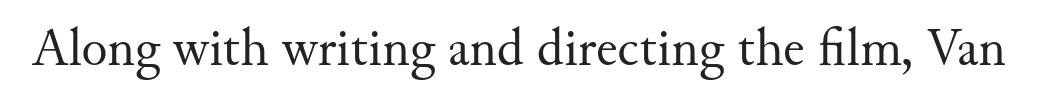
Q: Is the text bold? A: No.
Q: Is the text italic (slanted)? A: No, it is upright.
Q: Is the typeface a serif or a sans-serif typeface? A: Serif.
Q: Is the text underlined? A: No.
Q: Is the spacing between letters normal or unusually wide? A: Normal.
Q: Width (condensed, normal, or wide)? A: Normal.
Q: Stroke contrast? A: Medium.
Q: x-height? A: Small.
Q: Monospaced? A: No.
